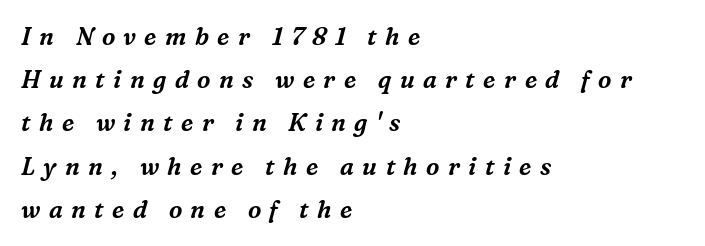
Q: Is the text italic (slanted)? A: Yes, it leans right by about 16 degrees.
Q: Is the text underlined? A: No.
Q: How is the paragraph aligned? A: Left-aligned.
Q: Is the spacing between letters normal or unusually wide? A: Unusually wide.
